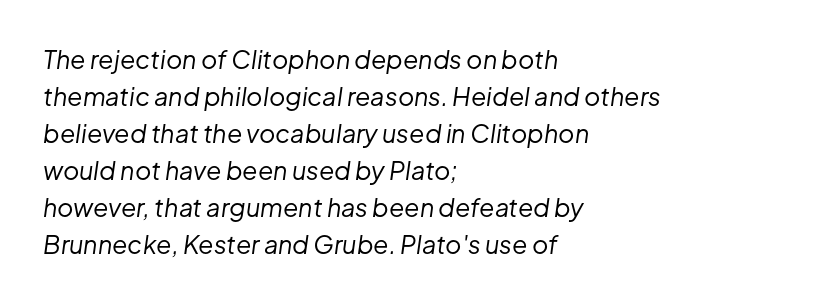
Q: Is the text bold? A: No.
Q: Is the text italic (slanted)? A: Yes, it leans right by about 8 degrees.
Q: Is the text underlined? A: No.
Q: How is the paragraph aligned? A: Left-aligned.
Q: Is the spacing between letters normal or unusually wide? A: Normal.
Q: Is the spacing between lines tight, normal or loose? A: Normal.
